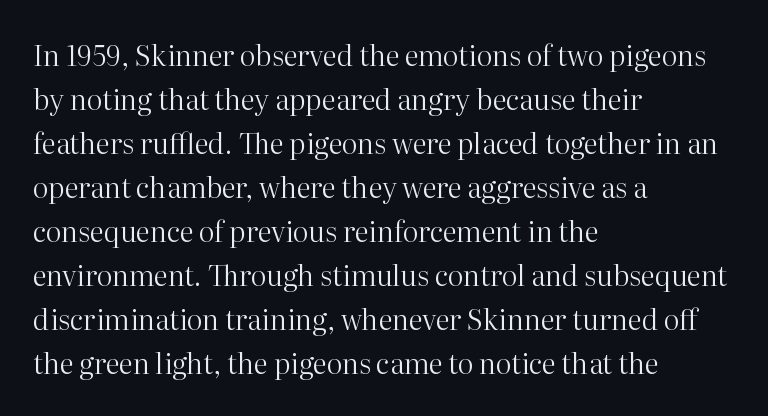
The image shows 28 px regular-weight serif type, upright; set left-aligned, normal line spacing (1.57x), normal letter spacing, not underlined; high stroke contrast and a medium x-height.
